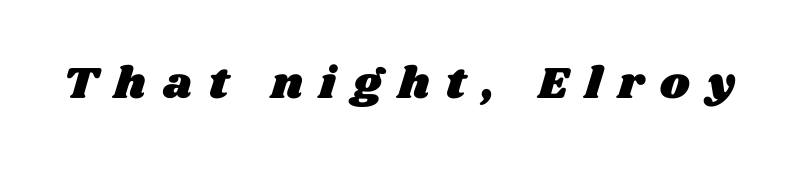
The image shows 45 px wide type; set unusually wide letter spacing (+0.37 em), not underlined; medium stroke contrast and a large x-height.
